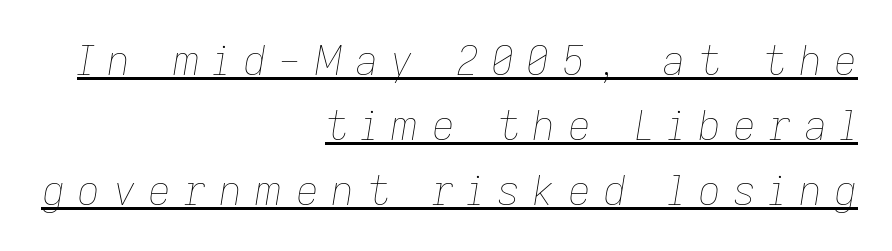
In designer terms, the underline attribute is active on this setting. In terms of posture, this sample is oblique. Weight class: somewhere from thin through regular. Students, note that the glyphs here are deliberately spaced far apart. You could not count columns in this text — the font is proportionally spaced. Does the copy run flush right? Yes — the right margin is perfectly even.
